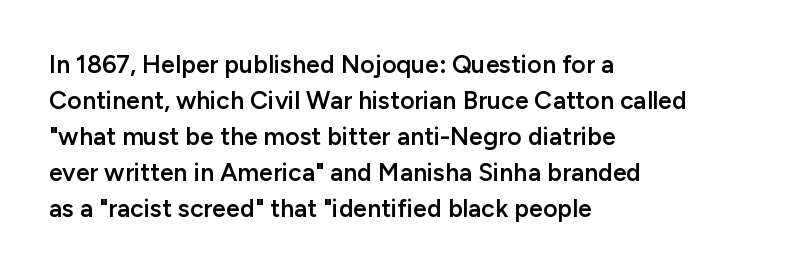
{"italic": "no", "bold": "semi", "underline": "no", "align": "left", "line_spacing": "normal", "line_spacing_ratio": 1.44, "letter_spacing": "normal", "letter_spacing_em": 0.0, "glyph_px": 25}
